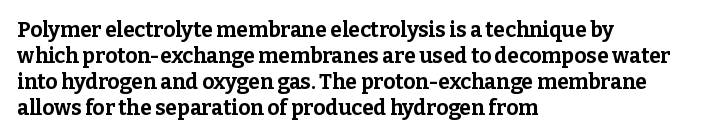
The image shows 21 px bold type, upright; set left-aligned, line spacing 1.24x, normal letter spacing, not underlined.
